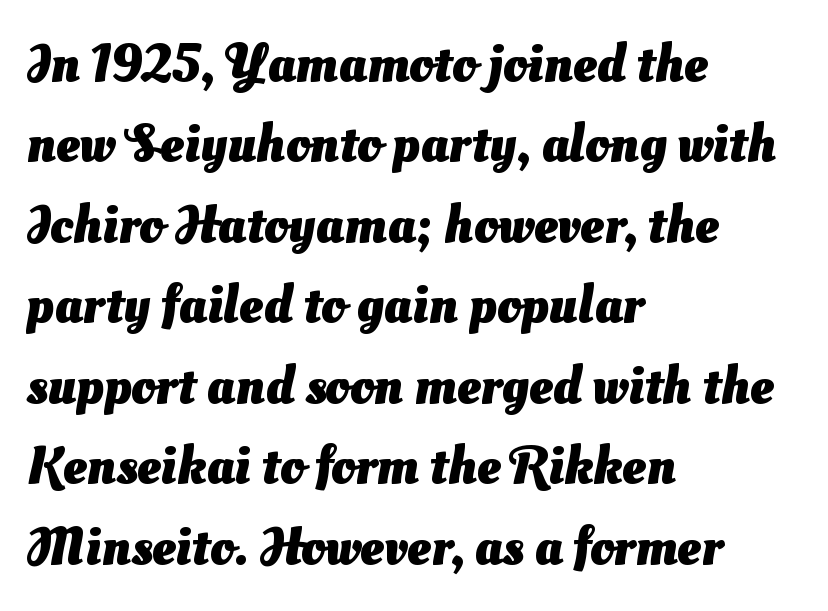
Its strokes are broad and dark, the hallmark of bold type. Notice how descenders clear the ascenders below comfortably — that's standard leading. Line starts are locked; line ends wander. There is no visible air inserted between adjacent glyphs.
